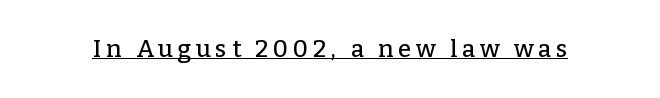
Decoration check: the copy is underlined. Posture: straight, roman, zero tilt. The tracking jumps out immediately: characters are airy and widely separated.
